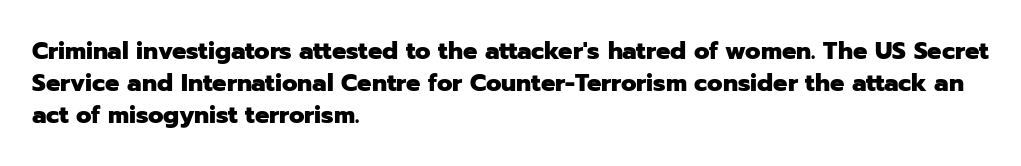
How are the letters spaced? Ordinarily, with no added tracking. Left-aligned paragraph, ragged on the right. The rows are spaced the way most documents space them. The glyphs are unaccompanied by any horizontal stroke below them. Weight check: bold — yes, fully. Ordinary non-slanted type is in use.
